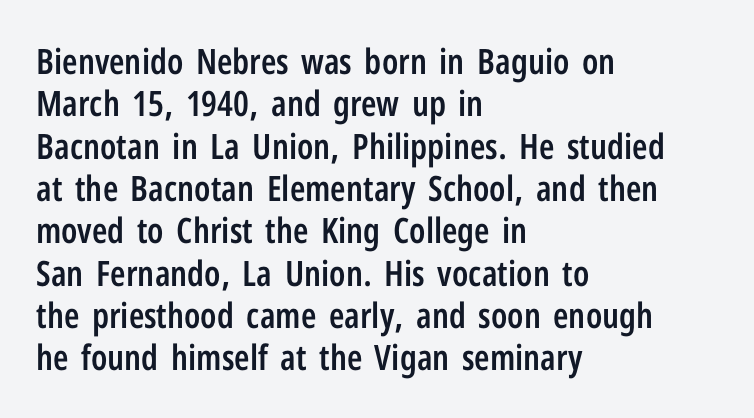
The image shows 35 px semibold, condensed sans-serif type, upright; set left-aligned, line spacing 1.21x, normal letter spacing, not underlined; low stroke contrast and a medium x-height.
